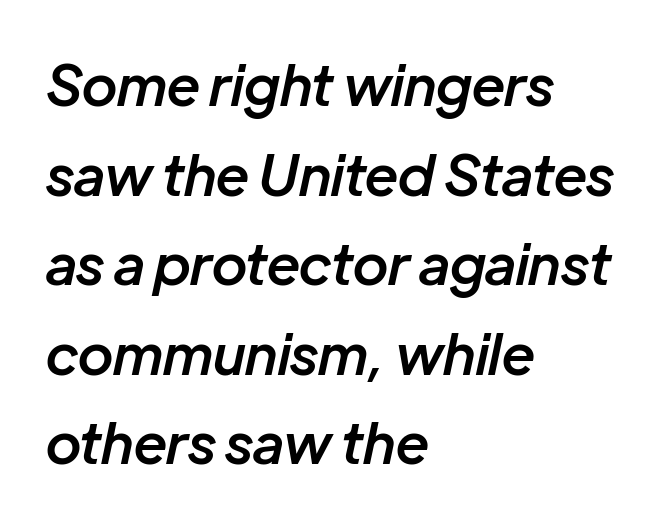
{"italic": "yes", "lean": "right", "slant_degrees": 12, "bold": "semi", "weight": "semibold", "width": "normal", "stroke_contrast": "low", "x_height": "medium", "monospaced": "no", "underline": "no", "align": "left", "line_spacing": "normal", "line_spacing_ratio": 1.6, "letter_spacing": "normal", "letter_spacing_em": 0.0, "glyph_px": 56}
